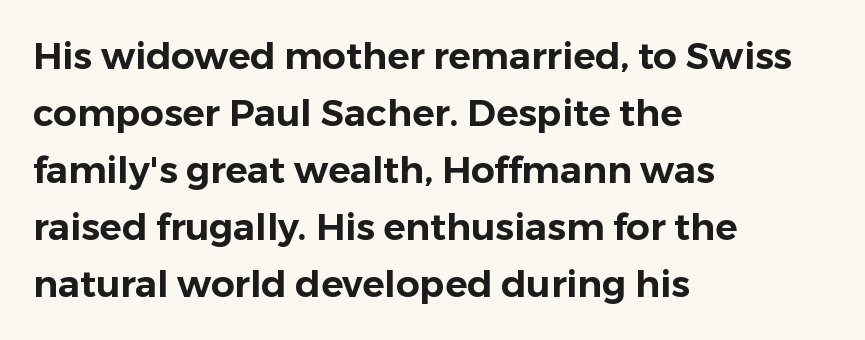
Are there feet on the stems? There aren't — it's a sans. The letters advance in unequal steps, a hallmark of proportional type. The horizontal fit of the characters is conventional and even. A normal amount of white space separates one row of letters from the next. Just letters on the line, the space beneath them empty.
